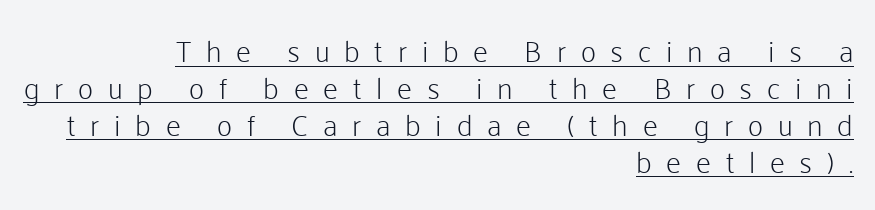
The image shows 30 px light sans-serif type, upright; set right-aligned, line spacing 1.23x, unusually wide letter spacing (+0.49 em), underlined; low stroke contrast and a medium x-height.
